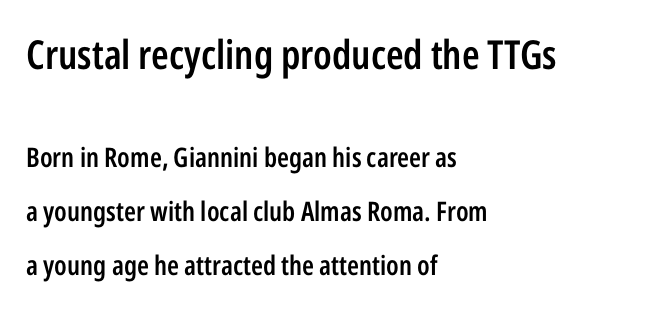
Q: Is the text bold? A: Semi-bold.
Q: Is the text italic (slanted)? A: No, it is upright.
Q: Is the typeface a serif or a sans-serif typeface? A: Sans-serif.
Q: Is the text underlined? A: No.
Q: How is the paragraph aligned? A: Left-aligned.
Q: Is the spacing between letters normal or unusually wide? A: Normal.
Q: Is the spacing between lines tight, normal or loose? A: Loose.
Q: Which block of text is set in a larger size, the first (top) or the second (bottom)? A: The first (top) one.
Q: Width (condensed, normal, or wide)? A: Condensed.
Q: Stroke contrast? A: Low.
Q: x-height? A: Medium.
Q: Monospaced? A: No.
